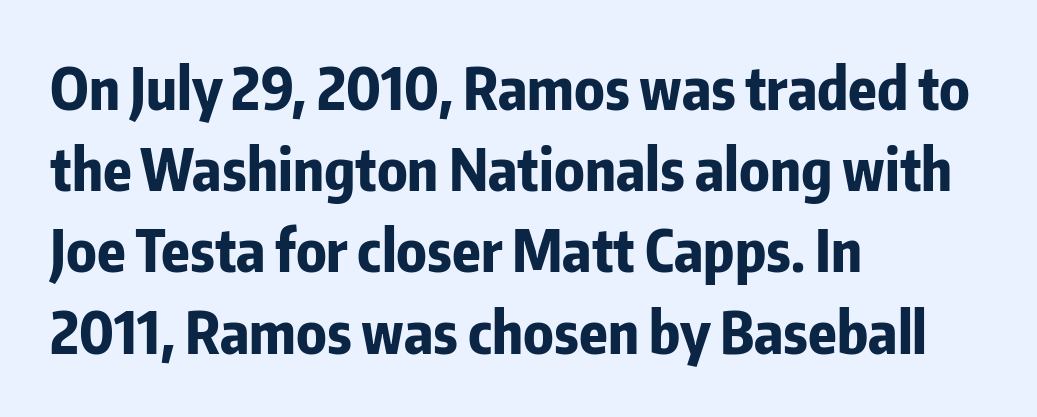
Q: Is the text bold? A: Yes.
Q: Is the text italic (slanted)? A: No, it is upright.
Q: Is the typeface a serif or a sans-serif typeface? A: Sans-serif.
Q: Is the text underlined? A: No.
Q: How is the paragraph aligned? A: Left-aligned.
Q: Is the spacing between letters normal or unusually wide? A: Normal.
Q: Is the spacing between lines tight, normal or loose? A: Normal.
Q: Width (condensed, normal, or wide)? A: Condensed.
Q: Stroke contrast? A: Low.
Q: x-height? A: Medium.
Q: Monospaced? A: No.
